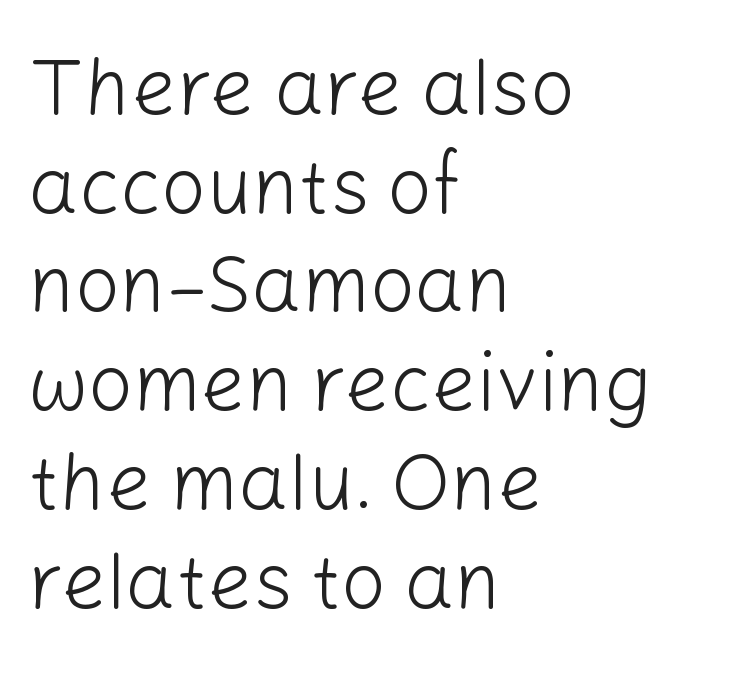
Do the characters align in a grid? No, the font is proportional. The rendering anchors every line to the left-hand side. Is the stroke heavy? The answer is a plain regular-or-lighter. This sample uses a sans-serif face. A bare baseline throughout the passage. Do the letters lean? They stand straight.
